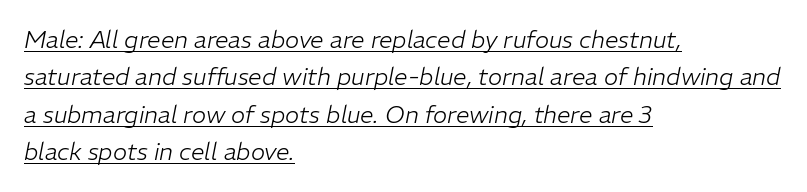
{"italic": "yes", "lean": "right", "slant_degrees": 11, "bold": "no", "underline": "yes", "align": "left", "line_spacing": "normal", "line_spacing_ratio": 1.56, "letter_spacing": "normal", "letter_spacing_em": 0.0, "glyph_px": 24}
